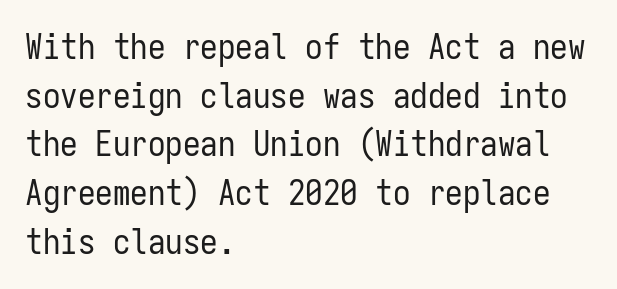
{"serif": "no", "italic": "no", "bold": "no", "weight": "regular", "width": "condensed", "stroke_contrast": "low", "x_height": "medium", "monospaced": "yes", "underline": "no", "align": "left", "line_spacing": "normal", "line_spacing_ratio": 1.39, "letter_spacing": "normal", "letter_spacing_em": 0.0, "glyph_px": 35}
